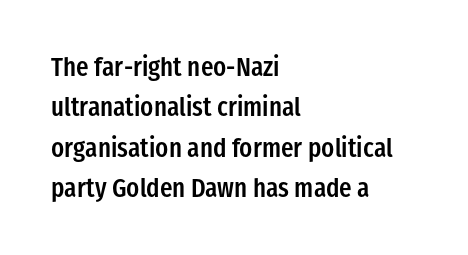
Posture: vertical. No word sits above an underline. Its strokes are somewhat broadened, the hallmark of semibold type. How are the letters spaced? Ordinarily, with no added tracking.
